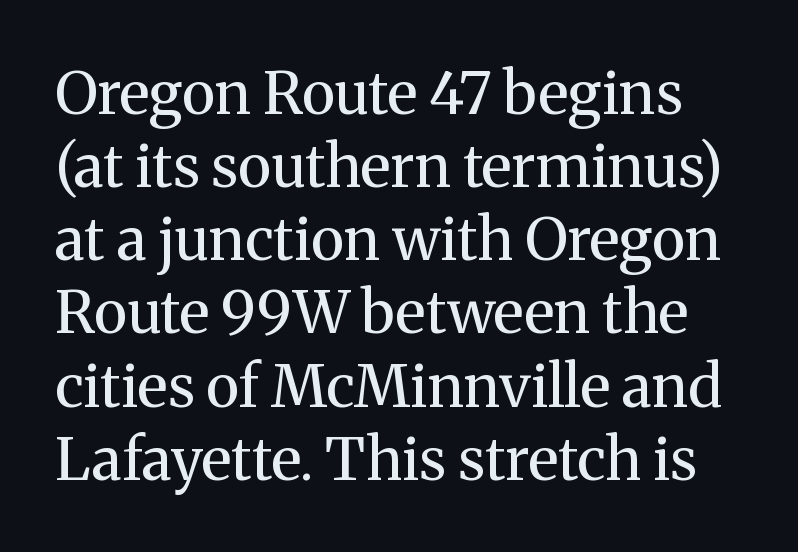
The cut favours lightness, reaching ordinary text weight at its darkest. Each letter's strokes conclude with small projecting serifs. Type without underlining. Upright lettering throughout. These lines keep a tight, regular rhythm from letter to letter.
